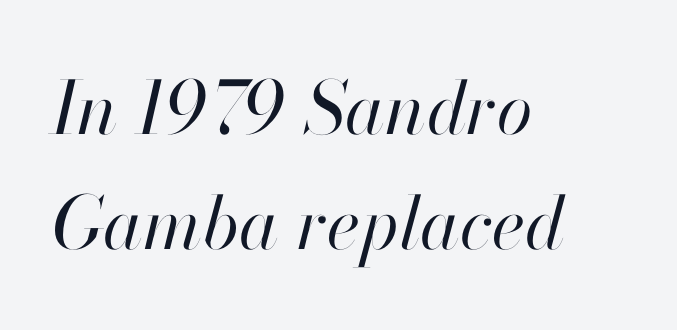
Q: Is the text bold? A: No.
Q: Is the text italic (slanted)? A: Yes, it leans right by about 13 degrees.
Q: Is the text underlined? A: No.
Q: How is the paragraph aligned? A: Left-aligned.
Q: Is the spacing between letters normal or unusually wide? A: Normal.
Q: Is the spacing between lines tight, normal or loose? A: Normal.
Q: Width (condensed, normal, or wide)? A: Normal.
Q: Stroke contrast? A: High.
Q: x-height? A: Small.
Q: Monospaced? A: No.
